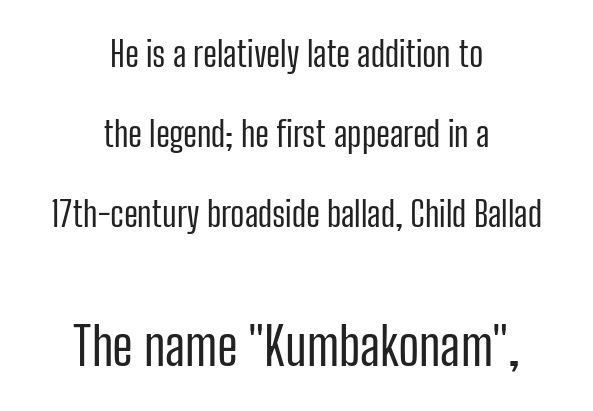
Q: Is the text bold? A: No.
Q: Is the text italic (slanted)? A: No, it is upright.
Q: Is the typeface a serif or a sans-serif typeface? A: Sans-serif.
Q: Is the text underlined? A: No.
Q: How is the paragraph aligned? A: Centered.
Q: Is the spacing between letters normal or unusually wide? A: Normal.
Q: Is the spacing between lines tight, normal or loose? A: Loose.
Q: Which block of text is set in a larger size, the first (top) or the second (bottom)? A: The second (bottom) one.
Q: Width (condensed, normal, or wide)? A: Condensed.
Q: Stroke contrast? A: Low.
Q: x-height? A: Medium.
Q: Monospaced? A: No.
